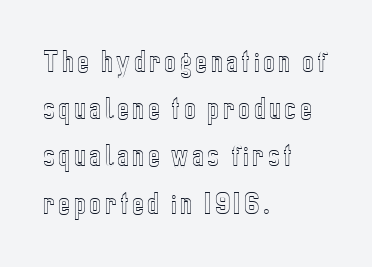
The image shows 25 px text type, upright; set left-aligned, line spacing 1.89x, not underlined.
